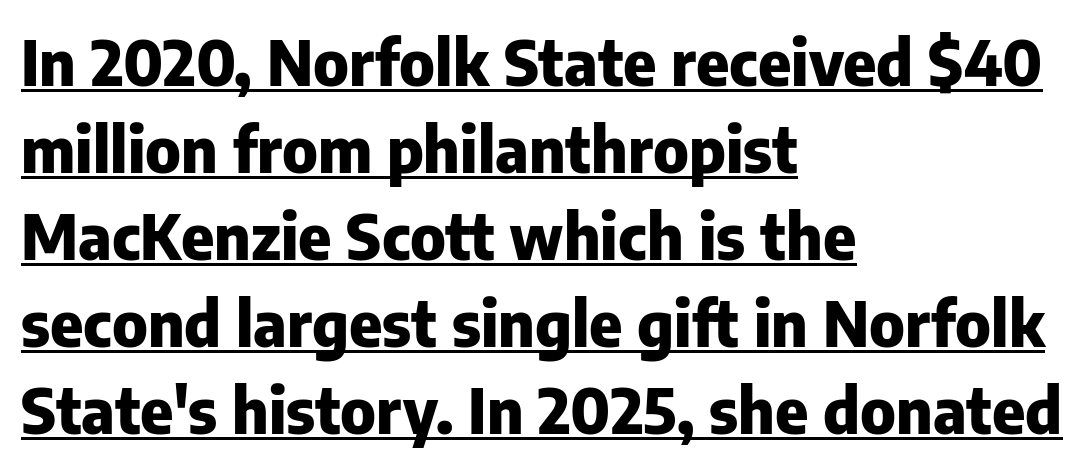
Q: Is the text bold? A: Yes.
Q: Is the text italic (slanted)? A: No, it is upright.
Q: Is the typeface a serif or a sans-serif typeface? A: Sans-serif.
Q: Is the text underlined? A: Yes.
Q: How is the paragraph aligned? A: Left-aligned.
Q: Is the spacing between letters normal or unusually wide? A: Normal.
Q: Is the spacing between lines tight, normal or loose? A: Normal.
Q: Width (condensed, normal, or wide)? A: Normal.
Q: Stroke contrast? A: Low.
Q: x-height? A: Medium.
Q: Monospaced? A: No.
